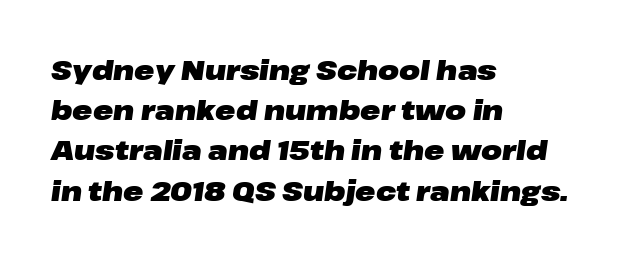
{"italic": "yes", "lean": "right", "slant_degrees": 8, "bold": "yes", "underline": "no", "align": "left", "line_spacing": "normal", "line_spacing_ratio": 1.49, "letter_spacing": "normal", "letter_spacing_em": 0.0, "glyph_px": 27}
